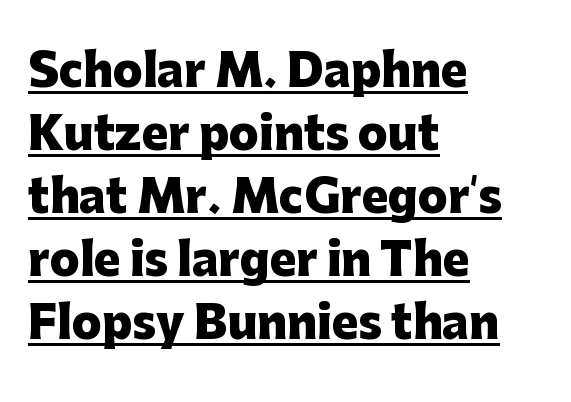
{"serif": "no", "italic": "no", "bold": "yes", "weight": "heavy", "width": "normal", "stroke_contrast": "low", "x_height": "medium", "monospaced": "no", "underline": "yes", "align": "left", "line_spacing": "normal", "line_spacing_ratio": 1.43, "letter_spacing": "normal", "letter_spacing_em": 0.0, "glyph_px": 44}
